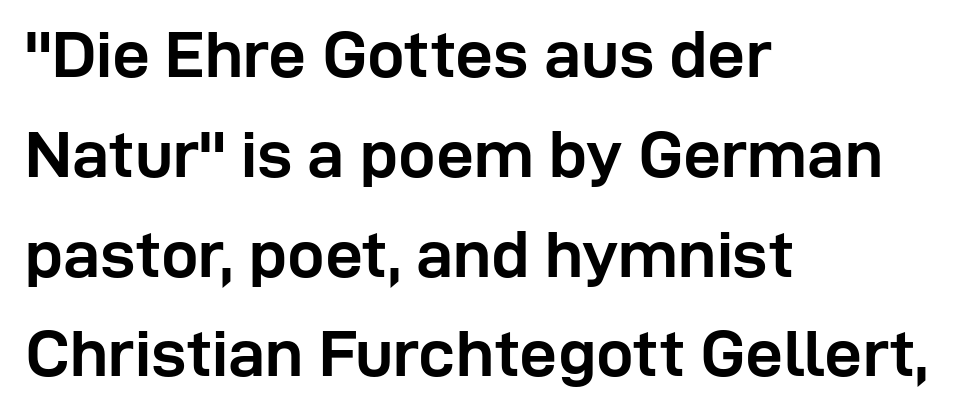
The image shows 67 px semibold sans-serif type, upright; set left-aligned, normal line spacing (1.49x), normal letter spacing, not underlined; low stroke contrast and a medium x-height.
